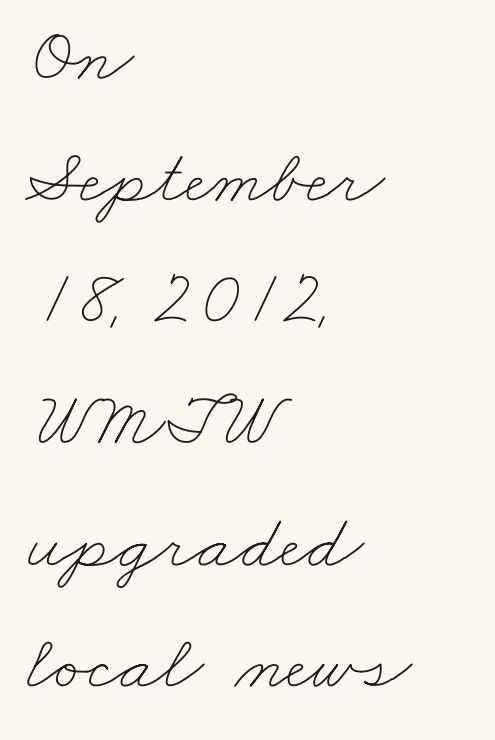
{"bold": "no", "weight": "thin", "width": "wide", "stroke_contrast": "low", "x_height": "small", "monospaced": "no", "underline": "no", "align": "left", "line_spacing": "normal", "line_spacing_ratio": 1.56, "letter_spacing": "normal", "letter_spacing_em": 0.0, "glyph_px": 78}
